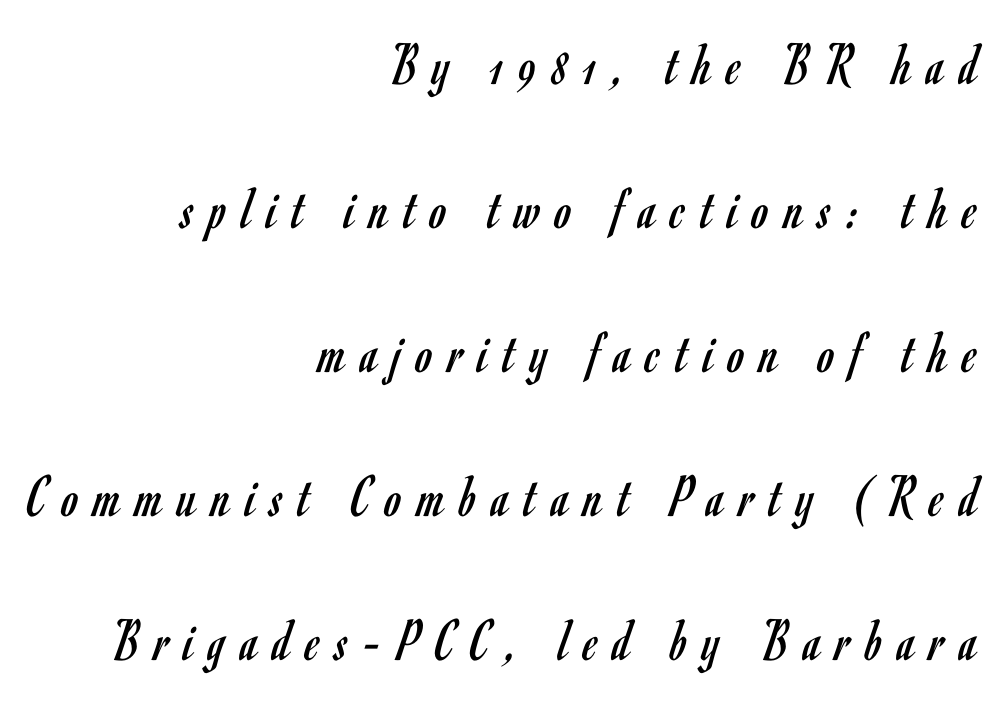
The image shows 61 px regular-weight, condensed sans-serif type; set right-aligned, loose line spacing (2.36x), unusually wide letter spacing (+0.25 em), not underlined; low stroke contrast and a small x-height.
